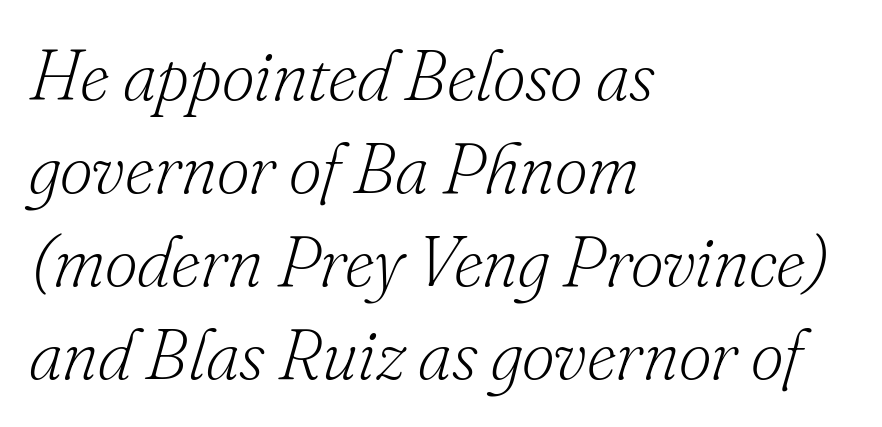
{"serif": "yes", "italic": "yes", "lean": "right", "slant_degrees": 16, "bold": "no", "weight": "light", "width": "normal", "stroke_contrast": "low", "x_height": "small", "monospaced": "no", "underline": "no", "align": "left", "line_spacing": "normal", "line_spacing_ratio": 1.29, "letter_spacing": "normal", "letter_spacing_em": 0.0, "glyph_px": 72}
